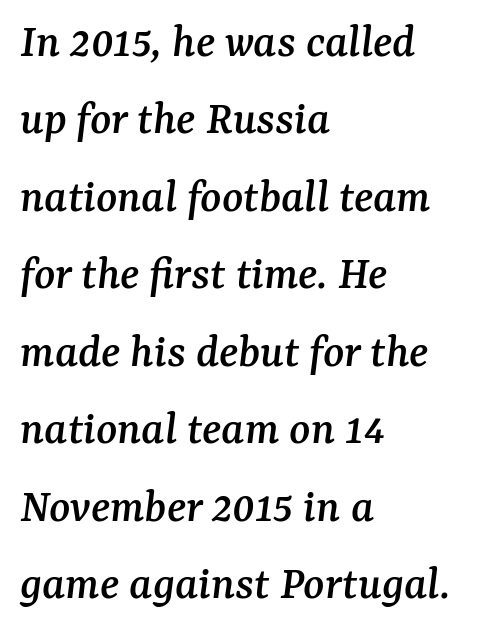
The image shows 49 px serif type, italic (leaning right); set left-aligned, normal line spacing (1.58x), normal letter spacing, not underlined; medium stroke contrast and a medium x-height.
